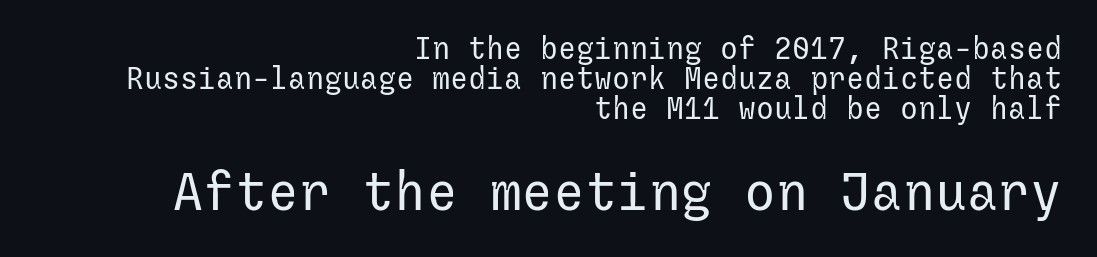
Q: Is the text bold? A: No.
Q: Is the text italic (slanted)? A: No, it is upright.
Q: Is the typeface a serif or a sans-serif typeface? A: Sans-serif.
Q: Is the text underlined? A: No.
Q: How is the paragraph aligned? A: Right-aligned.
Q: Is the spacing between letters normal or unusually wide? A: Normal.
Q: Is the spacing between lines tight, normal or loose? A: Tight.
Q: Which block of text is set in a larger size, the first (top) or the second (bottom)? A: The second (bottom) one.
Q: Width (condensed, normal, or wide)? A: Normal.
Q: Stroke contrast? A: Low.
Q: x-height? A: Medium.
